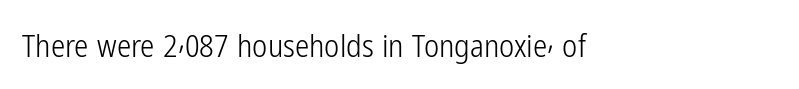
The rendering shows plain stroke endings on the letterforms — a sans-serif design. When letters stand straight like this, we call the style roman or upright. One-word summary of the alignment: left. Descenders hang freely into open space. The typesetting does not lean heavy: it is not bold. The letters sit at their default tracking, neither squeezed nor spread.
